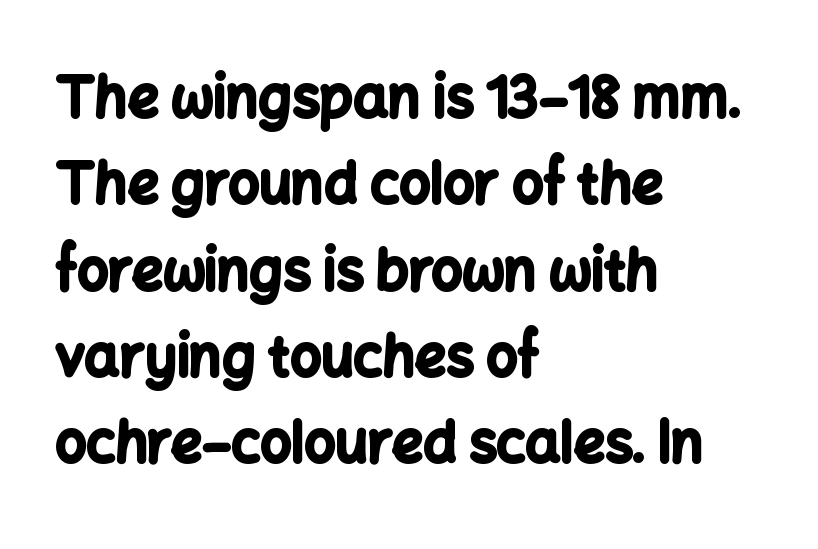
The image shows 55 px bold sans-serif type, upright; set left-aligned, normal line spacing (1.57x), normal letter spacing, not underlined; low stroke contrast and a medium x-height.
